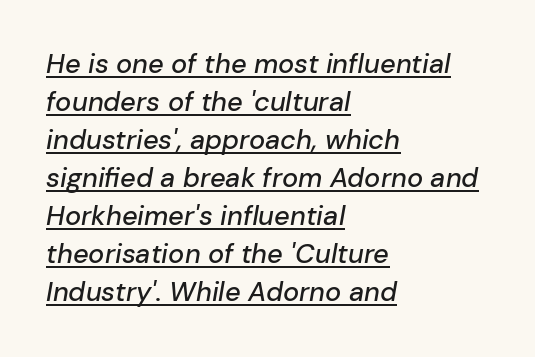
{"italic": "yes", "lean": "right", "slant_degrees": 10, "underline": "yes", "align": "left", "line_spacing": "normal", "line_spacing_ratio": 1.41, "letter_spacing": "normal", "letter_spacing_em": 0.0, "glyph_px": 27}
